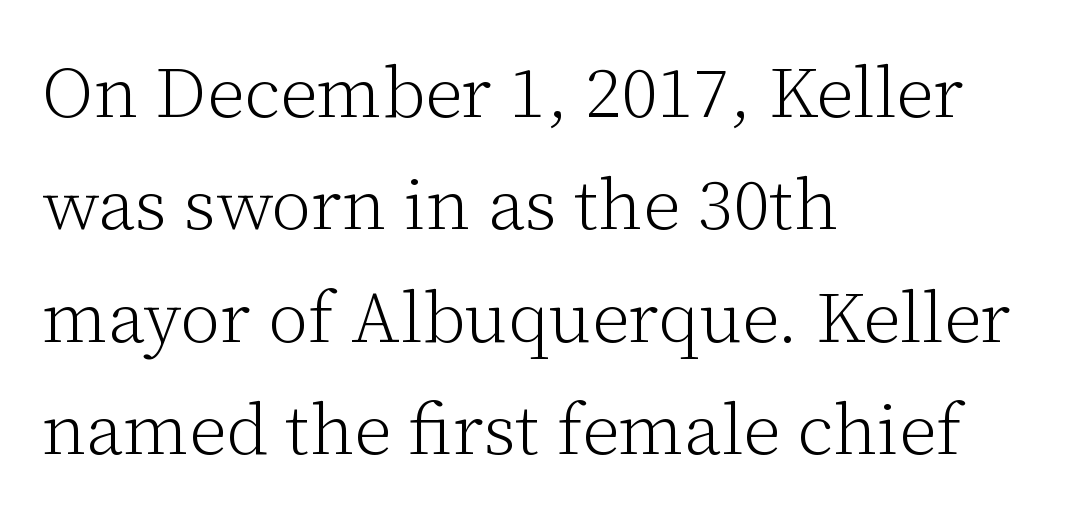
The image shows 72 px light serif type, upright; set left-aligned, normal line spacing (1.56x), normal letter spacing, not underlined; low stroke contrast and a medium x-height.
